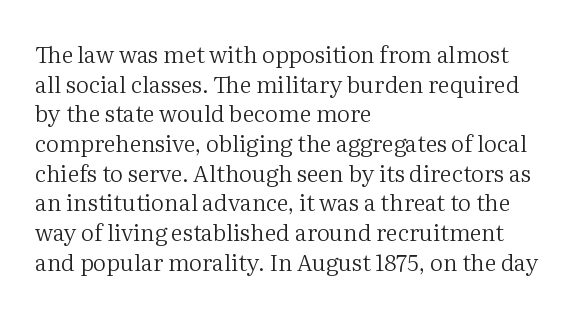
{"italic": "no", "bold": "no", "underline": "no", "align": "left", "line_spacing": "normal", "line_spacing_ratio": 1.29, "letter_spacing": "normal", "letter_spacing_em": 0.0, "glyph_px": 23}
